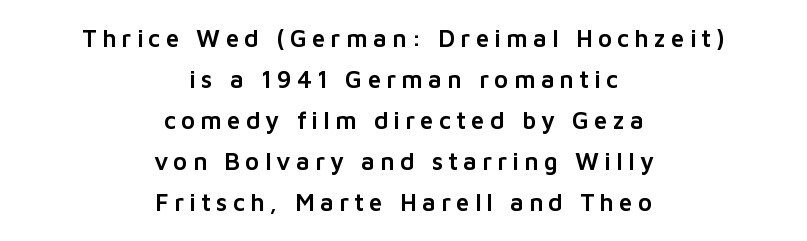
The image shows 24 px text type, upright; set centered, line spacing 1.71x, unusually wide letter spacing (+0.22 em), not underlined.
